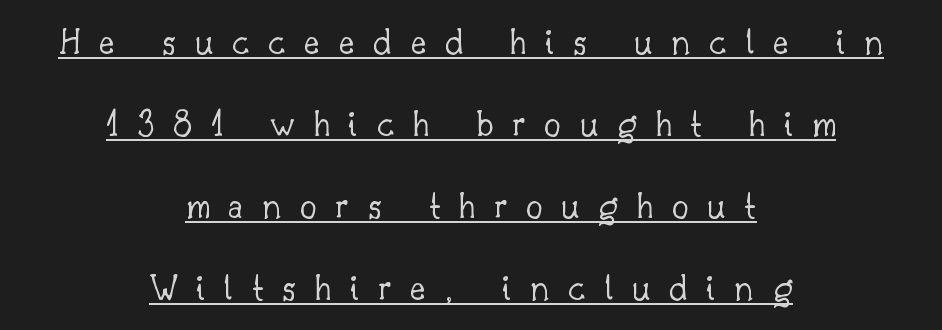
Note the varied advance widths — an 'i' is clearly narrower than an 'm'. Loose tracking; the words dissolve into strings of separated letters. The paragraph shown floats in the horizontal middle. Characters remain perfectly vertical along every line.
